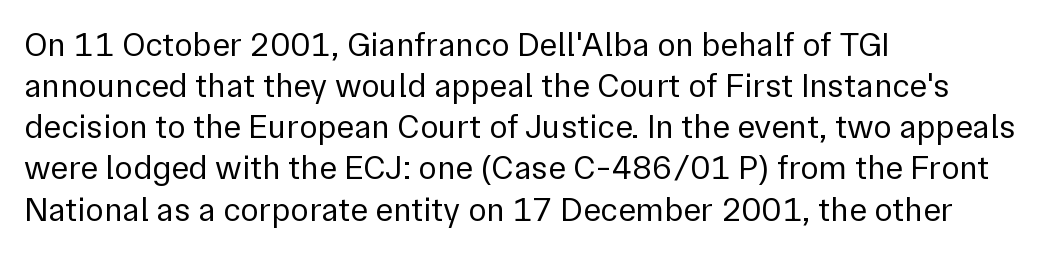
The image shows 34 px regular-weight sans-serif type, upright; set left-aligned, line spacing 1.21x, normal letter spacing, not underlined; low stroke contrast and a medium x-height.
